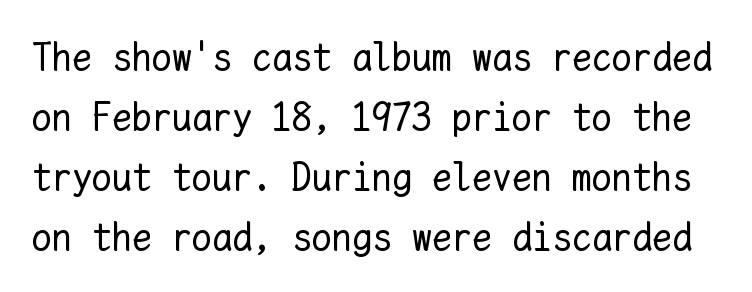
Q: Is the text bold? A: No.
Q: Is the text italic (slanted)? A: No, it is upright.
Q: Is the text underlined? A: No.
Q: Is the spacing between letters normal or unusually wide? A: Normal.
Q: Is the spacing between lines tight, normal or loose? A: Normal.
Q: Width (condensed, normal, or wide)? A: Normal.
Q: Stroke contrast? A: Low.
Q: x-height? A: Medium.
Q: Monospaced? A: Yes.
